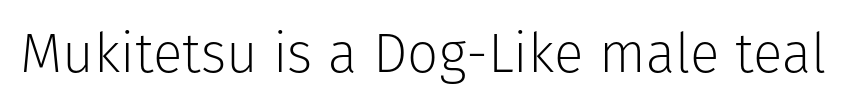
Q: Is the text bold? A: No.
Q: Is the text italic (slanted)? A: No, it is upright.
Q: Is the typeface a serif or a sans-serif typeface? A: Sans-serif.
Q: Is the text underlined? A: No.
Q: Is the spacing between letters normal or unusually wide? A: Normal.
Q: Width (condensed, normal, or wide)? A: Normal.
Q: Stroke contrast? A: Low.
Q: x-height? A: Medium.
Q: Monospaced? A: No.
